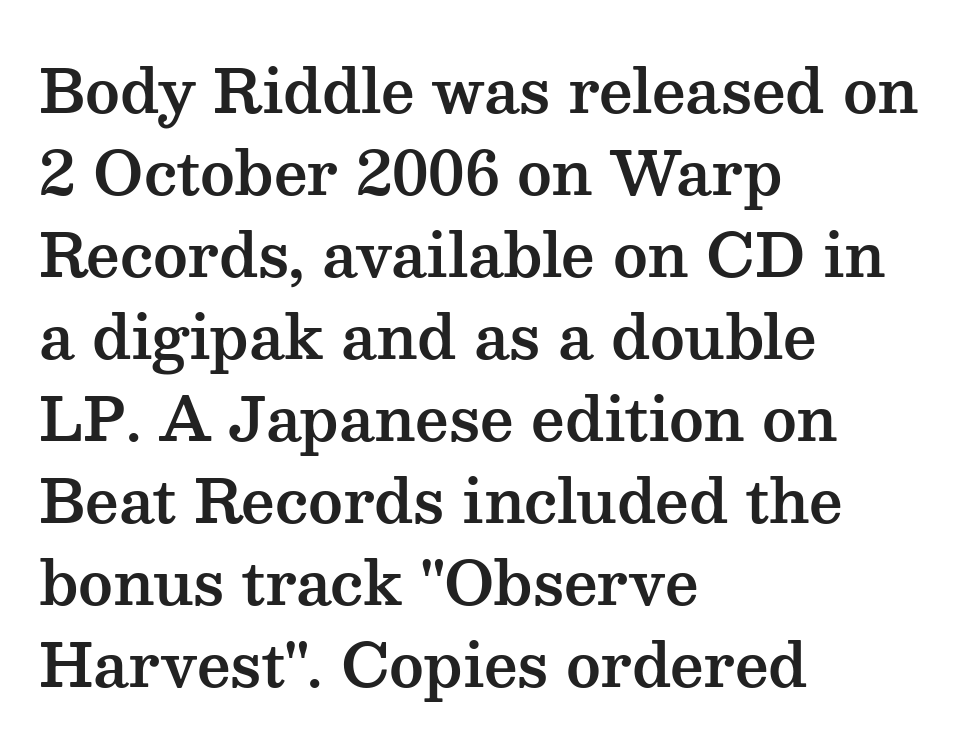
The image shows 59 px wide serif type, upright; set left-aligned, normal line spacing (1.39x), normal letter spacing, not underlined; medium stroke contrast and a medium x-height.
